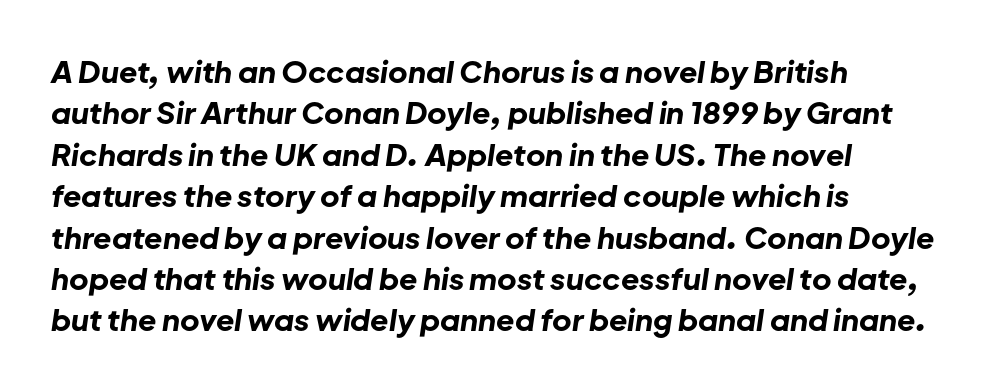
Q: Is the text bold? A: Yes.
Q: Is the text italic (slanted)? A: Yes, it leans right by about 8 degrees.
Q: Is the text underlined? A: No.
Q: How is the paragraph aligned? A: Left-aligned.
Q: Is the spacing between letters normal or unusually wide? A: Normal.
Q: Is the spacing between lines tight, normal or loose? A: Normal.
Q: Width (condensed, normal, or wide)? A: Normal.
Q: Stroke contrast? A: Low.
Q: x-height? A: Medium.
Q: Monospaced? A: No.
